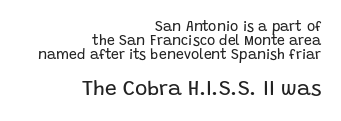
Q: Is the text bold? A: No.
Q: Is the text italic (slanted)? A: No, it is upright.
Q: Is the text underlined? A: No.
Q: How is the paragraph aligned? A: Right-aligned.
Q: Is the spacing between letters normal or unusually wide? A: Normal.
Q: Is the spacing between lines tight, normal or loose? A: Tight.
Q: Which block of text is set in a larger size, the first (top) or the second (bottom)? A: The second (bottom) one.
